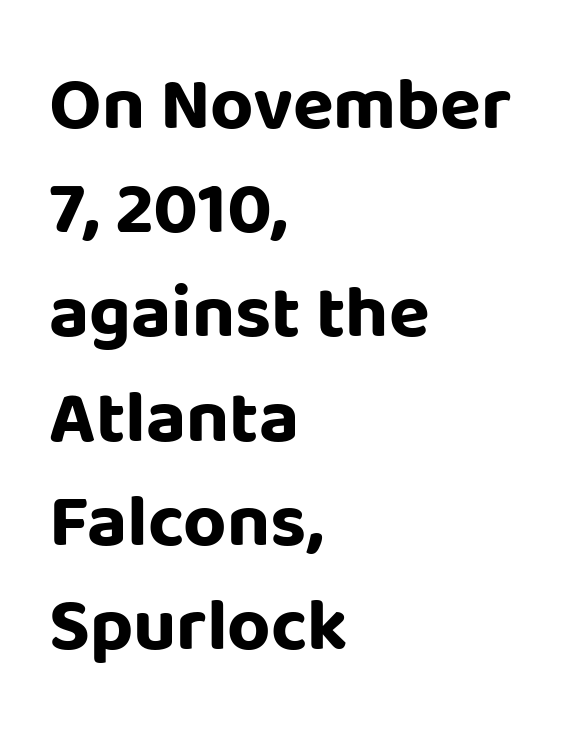
The image shows 75 px bold sans-serif type, upright; set left-aligned, normal line spacing (1.39x), normal letter spacing, not underlined; low stroke contrast and a large x-height.
